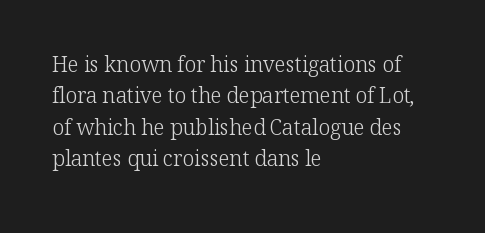
The image shows 21 px text type, upright; set left-aligned, normal line spacing (1.49x), normal letter spacing, not underlined.
